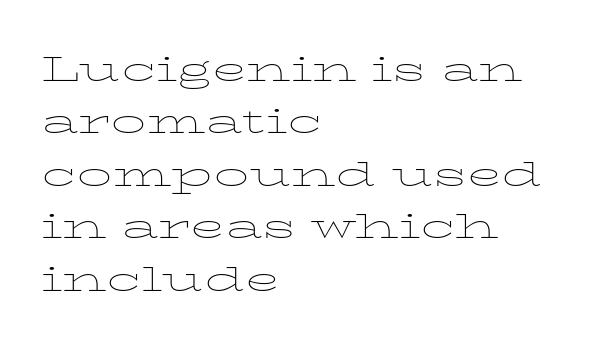
The image shows 35 px thin, wide serif type, upright; set left-aligned, normal line spacing (1.5x), normal letter spacing, not underlined; low stroke contrast and a medium x-height.
